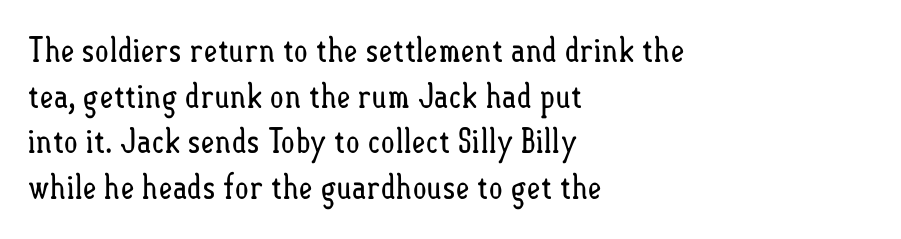
{"italic": "no", "bold": "no", "weight": "regular", "width": "condensed", "stroke_contrast": "low", "x_height": "small", "monospaced": "no", "underline": "no", "align": "left", "line_spacing": "normal", "line_spacing_ratio": 1.34, "letter_spacing": "normal", "letter_spacing_em": 0.0, "glyph_px": 34}
